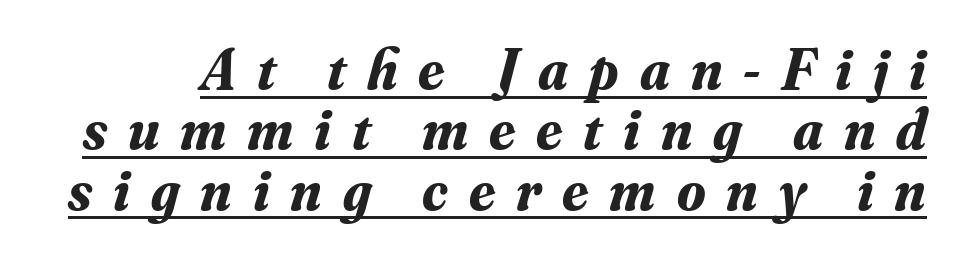
Q: Is the text bold? A: Yes.
Q: Is the text italic (slanted)? A: Yes, it leans right by about 16 degrees.
Q: Is the typeface a serif or a sans-serif typeface? A: Serif.
Q: Is the text underlined? A: Yes.
Q: Is the spacing between letters normal or unusually wide? A: Unusually wide.
Q: Is the spacing between lines tight, normal or loose? A: Tight.
Q: Width (condensed, normal, or wide)? A: Normal.
Q: Stroke contrast? A: Medium.
Q: x-height? A: Small.
Q: Monospaced? A: No.
